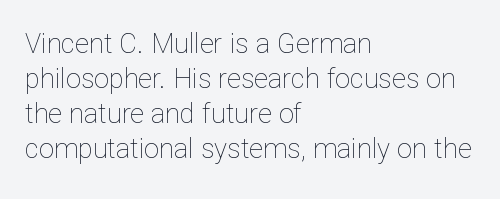
Q: Is the text bold? A: No.
Q: Is the text italic (slanted)? A: No, it is upright.
Q: Is the text underlined? A: No.
Q: How is the paragraph aligned? A: Left-aligned.
Q: Is the spacing between letters normal or unusually wide? A: Normal.
Q: Is the spacing between lines tight, normal or loose? A: Normal.
